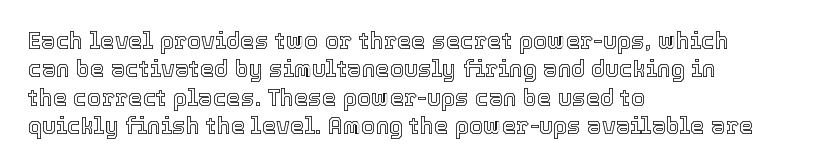
{"italic": "no", "underline": "no", "align": "left", "line_spacing_ratio": 1.23, "letter_spacing": "normal", "letter_spacing_em": 0.0, "glyph_px": 23}
